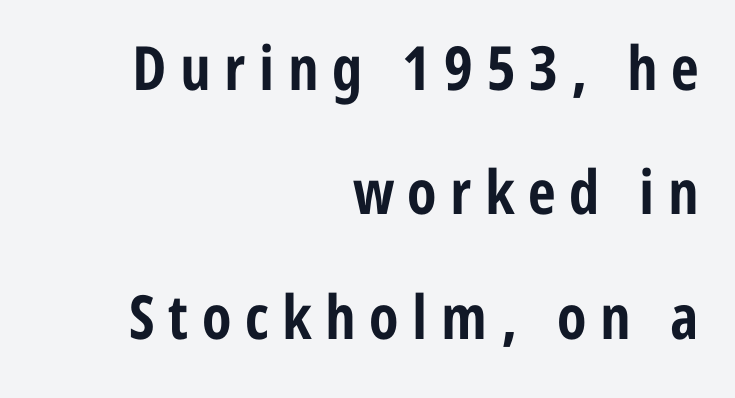
Spacing verdict: proportional, widths tailored to each character. Quick note: interline space is abundant. Line ends are locked; line starts wander. The letters carry no serifs — their stems end cleanly without finishing strokes. The space directly below the letters is spotless.
